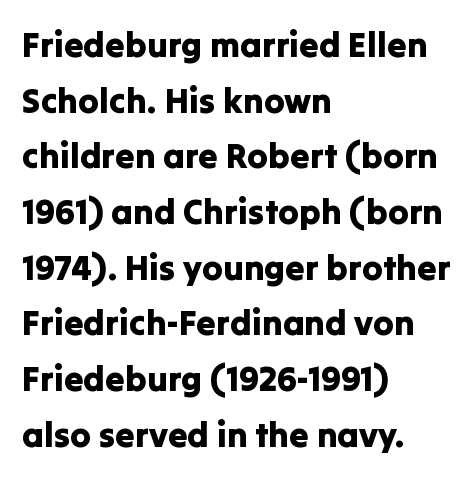
The line-height multiplier appears to be the usual default. The face used here is proportionally spaced, like ordinary book or web type. Students, note that the glyphs here touch the page at normal intervals. This sample is left-justified, so line endings fall wherever the words run out.
